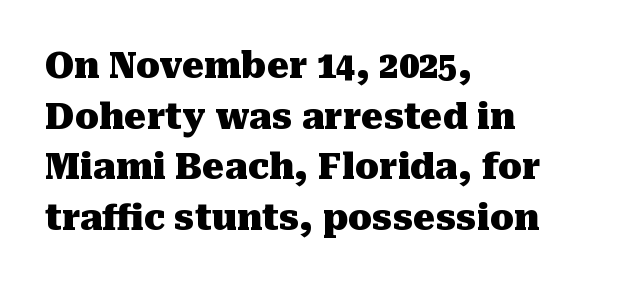
Q: Is the text bold? A: Yes.
Q: Is the text italic (slanted)? A: No, it is upright.
Q: Is the typeface a serif or a sans-serif typeface? A: Serif.
Q: Is the text underlined? A: No.
Q: How is the paragraph aligned? A: Left-aligned.
Q: Is the spacing between letters normal or unusually wide? A: Normal.
Q: Is the spacing between lines tight, normal or loose? A: Normal.
Q: Width (condensed, normal, or wide)? A: Normal.
Q: Stroke contrast? A: Medium.
Q: x-height? A: Medium.
Q: Monospaced? A: No.
